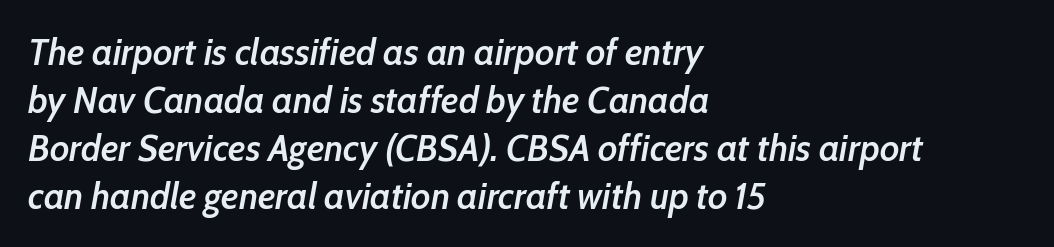
The rendering anchors every line to the left-hand side. The horizontal fit of the characters is conventional and even. The rendering applies a slant to the glyphs. Compared with an ordinary text face, these strokes are moderately heavier — a semibold. The rows are spaced the way most documents space them.
